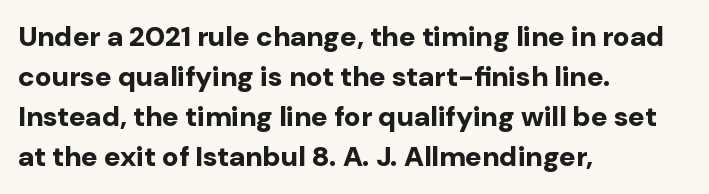
Q: Is the text bold? A: Yes.
Q: Is the text italic (slanted)? A: No, it is upright.
Q: Is the typeface a serif or a sans-serif typeface? A: Sans-serif.
Q: Is the text underlined? A: No.
Q: How is the paragraph aligned? A: Left-aligned.
Q: Is the spacing between letters normal or unusually wide? A: Normal.
Q: Is the spacing between lines tight, normal or loose? A: Normal.
Q: Width (condensed, normal, or wide)? A: Normal.
Q: Stroke contrast? A: Low.
Q: x-height? A: Medium.
Q: Monospaced? A: No.
